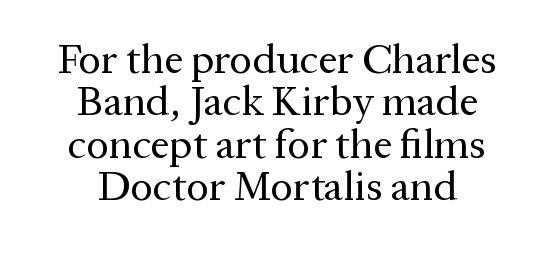
{"serif": "yes", "italic": "no", "bold": "no", "weight": "regular", "width": "normal", "stroke_contrast": "medium", "x_height": "medium", "monospaced": "no", "underline": "no", "align": "center", "line_spacing": "tight", "line_spacing_ratio": 1.01, "letter_spacing": "normal", "letter_spacing_em": 0.0, "glyph_px": 42}
